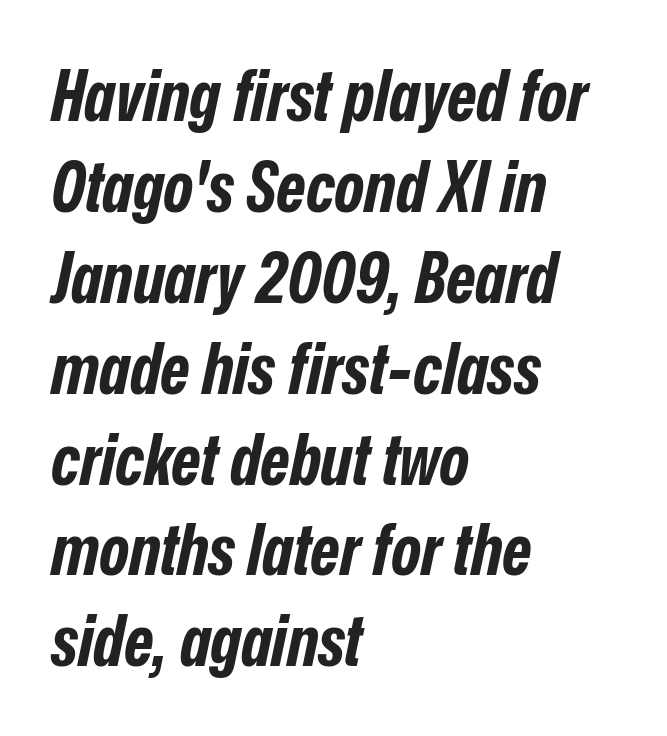
Q: Is the text bold? A: Yes.
Q: Is the text italic (slanted)? A: Yes, it leans right by about 12 degrees.
Q: Is the text underlined? A: No.
Q: How is the paragraph aligned? A: Left-aligned.
Q: Is the spacing between letters normal or unusually wide? A: Normal.
Q: Is the spacing between lines tight, normal or loose? A: Normal.
Q: Width (condensed, normal, or wide)? A: Condensed.
Q: Stroke contrast? A: Low.
Q: x-height? A: Medium.
Q: Monospaced? A: No.
